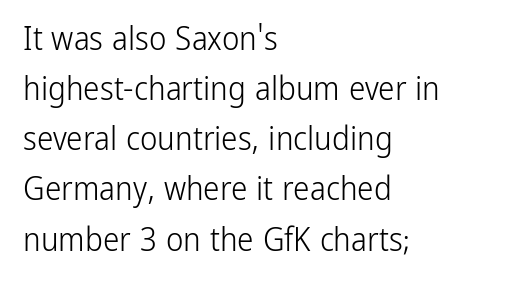
{"serif": "no", "italic": "no", "bold": "no", "weight": "light", "width": "condensed", "stroke_contrast": "low", "x_height": "medium", "monospaced": "no", "underline": "no", "align": "left", "line_spacing": "normal", "line_spacing_ratio": 1.52, "letter_spacing": "normal", "letter_spacing_em": 0.0, "glyph_px": 33}
